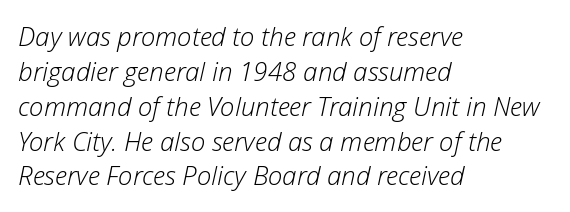
{"italic": "yes", "lean": "right", "slant_degrees": 12, "bold": "no", "underline": "no", "align": "left", "line_spacing": "normal", "line_spacing_ratio": 1.34, "letter_spacing": "normal", "letter_spacing_em": 0.0, "glyph_px": 26}
